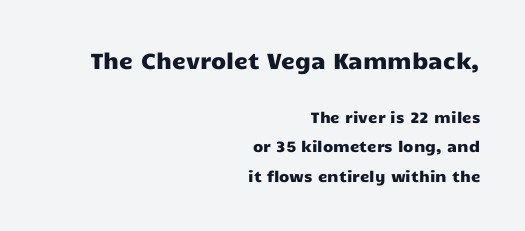
Q: Is the text italic (slanted)? A: No, it is upright.
Q: Is the text underlined? A: No.
Q: How is the paragraph aligned? A: Right-aligned.
Q: Is the spacing between letters normal or unusually wide? A: Normal.
Q: Is the spacing between lines tight, normal or loose? A: Loose.
Q: Which block of text is set in a larger size, the first (top) or the second (bottom)? A: The first (top) one.
